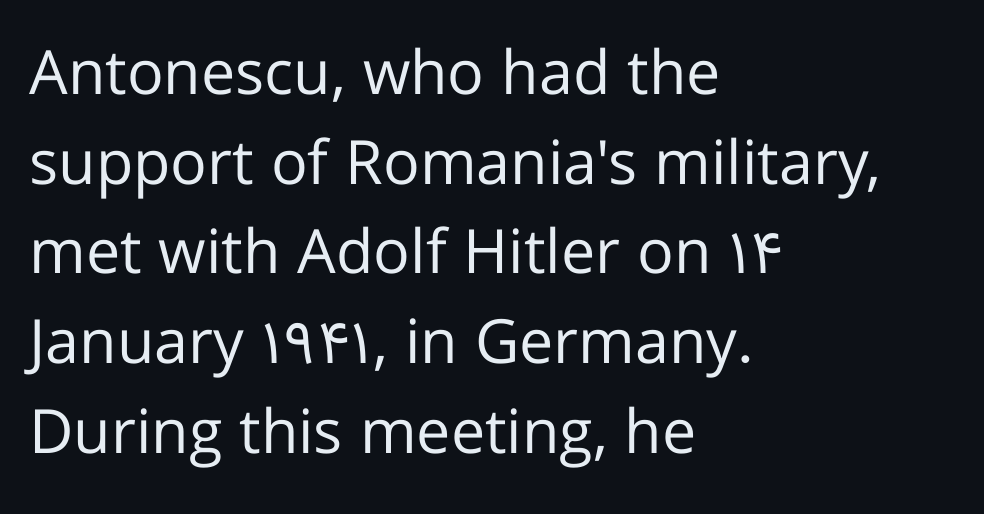
The image shows 61 px regular-weight sans-serif type, upright; set left-aligned, normal line spacing (1.47x), normal letter spacing, not underlined; low stroke contrast and a medium x-height.
